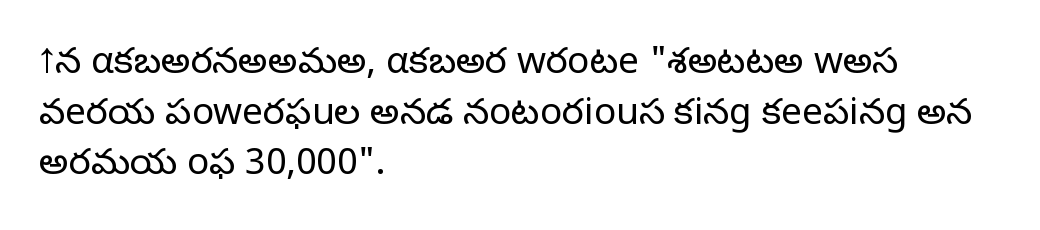
{"serif": "no", "italic": "no", "bold": "no", "weight": "light", "width": "normal", "stroke_contrast": "low", "x_height": "medium", "monospaced": "no", "underline": "no", "align": "left", "line_spacing": "normal", "line_spacing_ratio": 1.37, "letter_spacing": "normal", "letter_spacing_em": 0.0, "glyph_px": 37}
